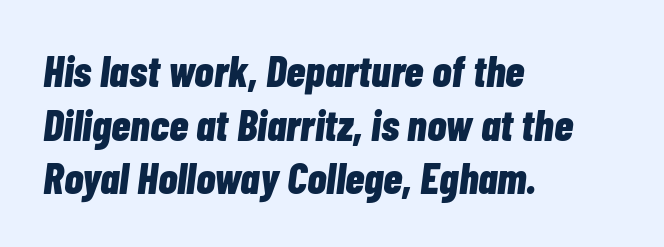
These lines keep a tight, regular rhythm from letter to letter. Here the designer chose a conventional face with non-uniform glyph widths. Horizontal alignment here is leftward, the default for most running prose. These lines carry a lot of weight — the face is fully bold. Nobody drew a line under any word here. Style check: oblique.
